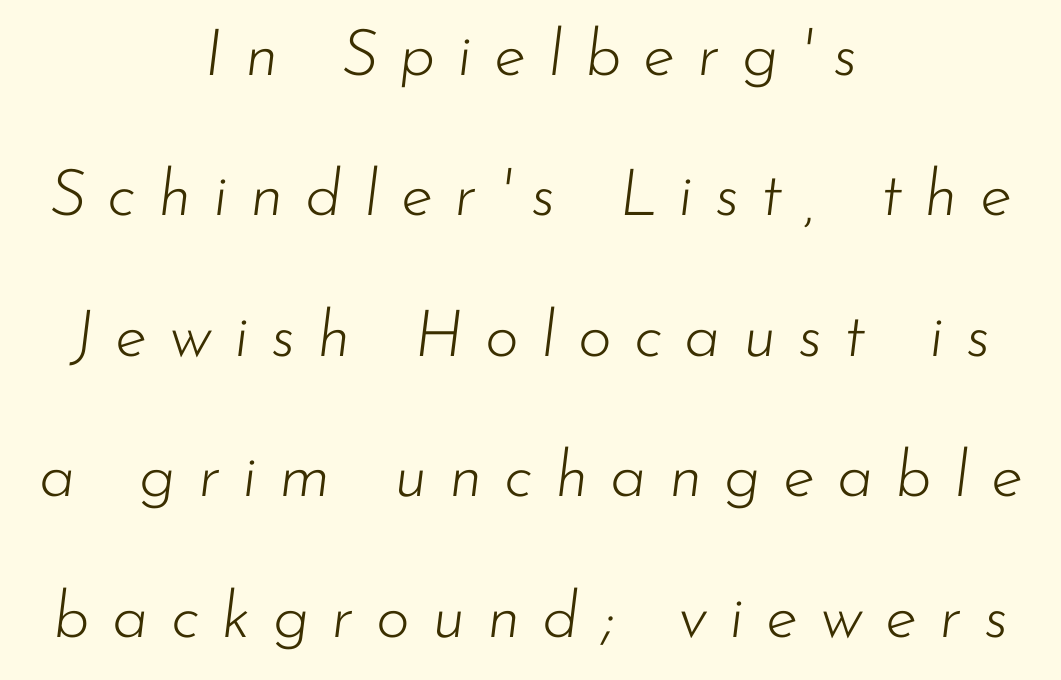
Rendered with sloped, italic letterforms. The face looks like a standard text weight, possibly lighter. The whitespace from short lines is split evenly between both sides. Rule under the text: the space is simply empty. There is plenty of visible air inserted between adjacent glyphs.
